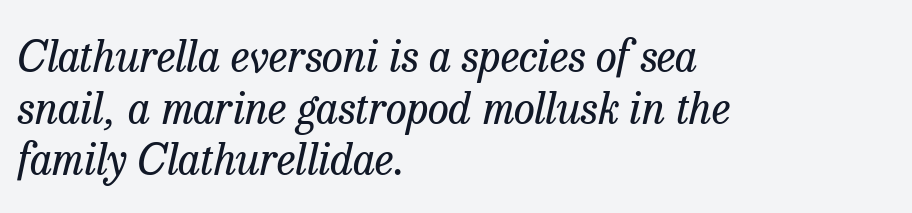
{"serif": "yes", "italic": "yes", "lean": "right", "slant_degrees": 13, "bold": "no", "weight": "regular", "width": "normal", "stroke_contrast": "low", "x_height": "medium", "monospaced": "no", "underline": "no", "align": "left", "line_spacing_ratio": 1.2, "letter_spacing": "normal", "letter_spacing_em": 0.0, "glyph_px": 43}
